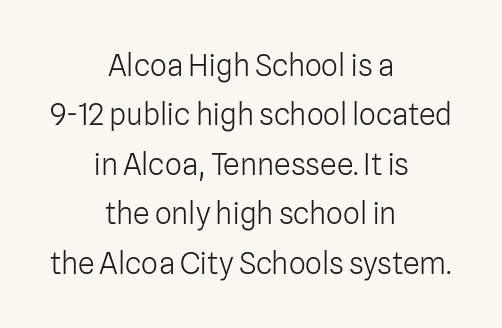
The image shows 30 px light sans-serif type, upright; set centered, normal line spacing (1.65x), normal letter spacing, not underlined; low stroke contrast and a medium x-height.
